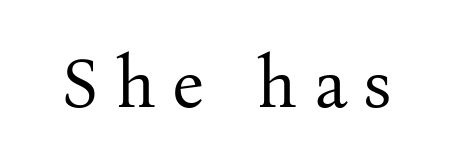
Observe the wide spacing: letters keep a clear distance from each other. No italicization has been applied; the sample stays upright. Anything drawn beneath the words? Only blank space. Nothing heavy about these letters — not bold at all.
